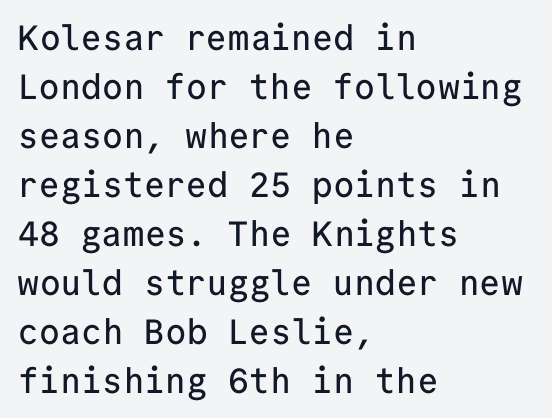
Q: Is the text italic (slanted)? A: No, it is upright.
Q: Is the typeface a serif or a sans-serif typeface? A: Sans-serif.
Q: Is the text underlined? A: No.
Q: How is the paragraph aligned? A: Left-aligned.
Q: Is the spacing between letters normal or unusually wide? A: Normal.
Q: Is the spacing between lines tight, normal or loose? A: Normal.
Q: Width (condensed, normal, or wide)? A: Normal.
Q: Stroke contrast? A: Low.
Q: x-height? A: Medium.
Q: Monospaced? A: Yes.
